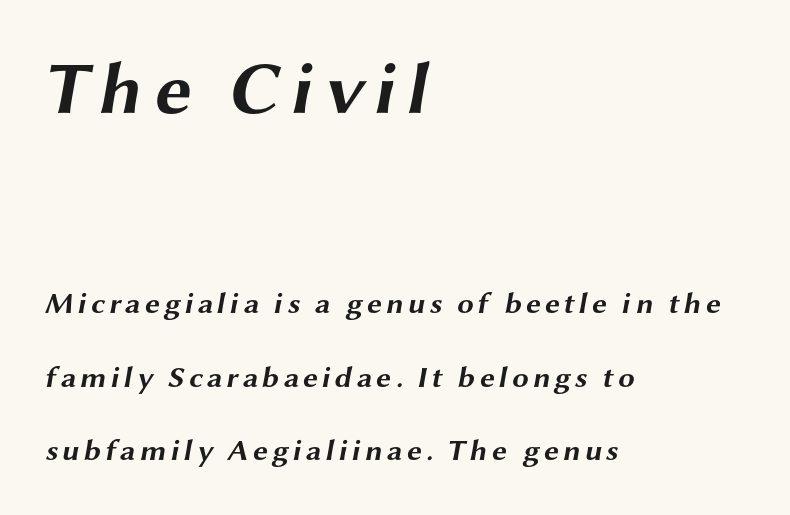
The font is running at its bold setting. The ragged edge is on the right, which tells us the setting is flush left. This rendering employs a face without finishing strokes, i.e., a sans-serif. Think of a printed novel: that variable character pitch is what you see here. Just letters on the line, the space beneath them empty. The vertical gap from one line to the next is large.
